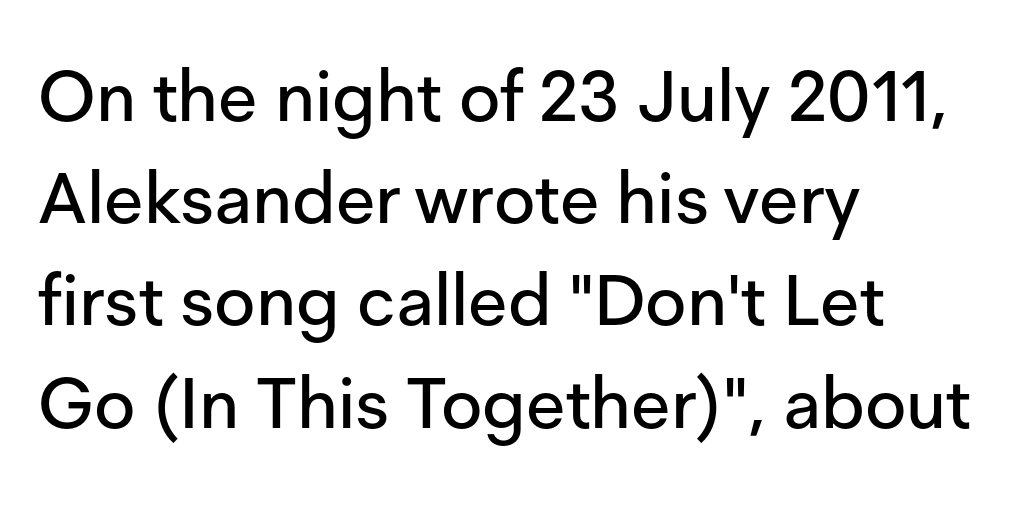
{"serif": "no", "italic": "no", "width": "normal", "stroke_contrast": "low", "x_height": "medium", "monospaced": "no", "underline": "no", "align": "left", "line_spacing": "normal", "line_spacing_ratio": 1.44, "letter_spacing": "normal", "letter_spacing_em": 0.0, "glyph_px": 71}
